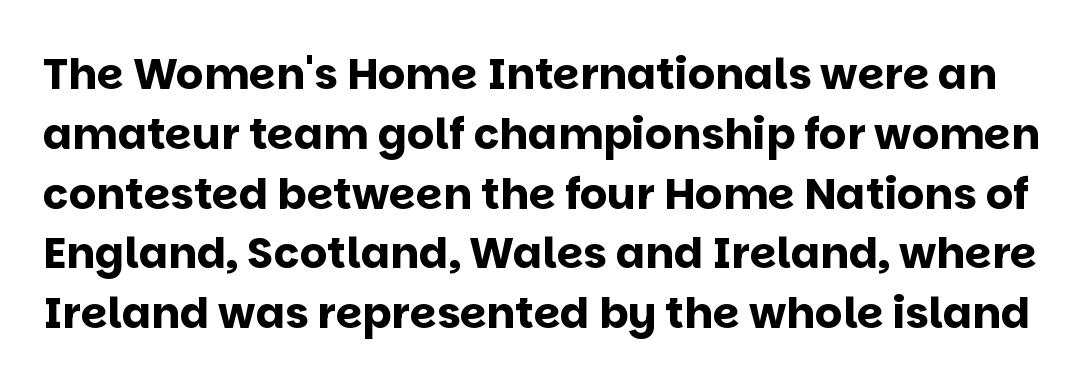
{"serif": "no", "italic": "no", "bold": "yes", "weight": "bold", "width": "normal", "stroke_contrast": "low", "x_height": "large", "monospaced": "no", "underline": "no", "line_spacing": "normal", "line_spacing_ratio": 1.39, "letter_spacing": "normal", "letter_spacing_em": 0.0, "glyph_px": 43}
